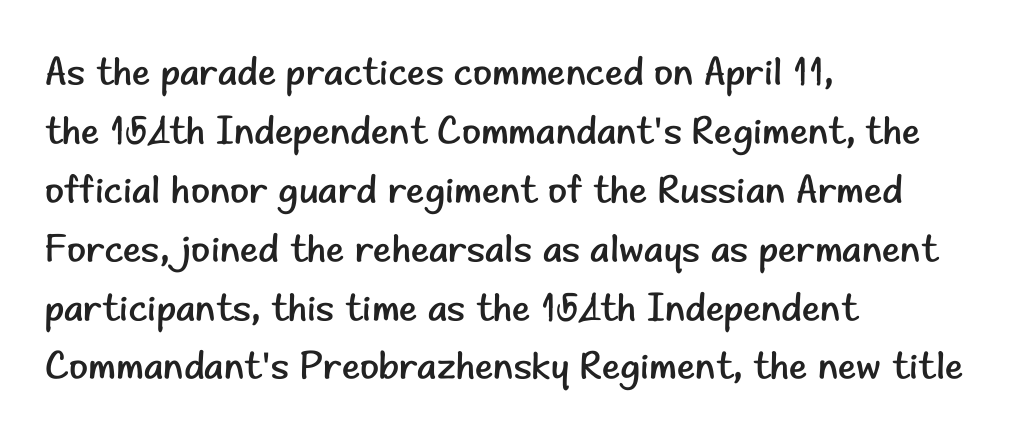
{"serif": "no", "italic": "no", "bold": "no", "weight": "regular", "width": "normal", "stroke_contrast": "low", "x_height": "small", "monospaced": "no", "underline": "no", "align": "left", "line_spacing": "normal", "line_spacing_ratio": 1.51, "letter_spacing": "normal", "letter_spacing_em": 0.0, "glyph_px": 39}
